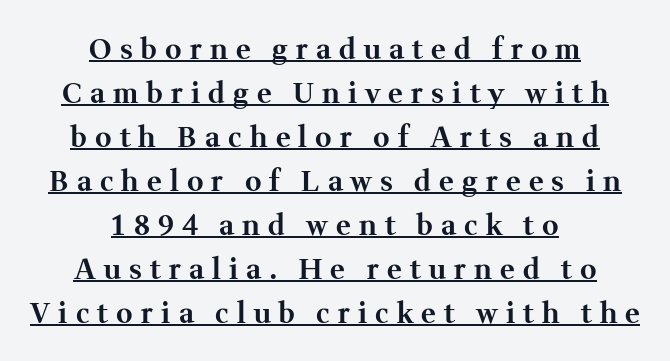
{"serif": "yes", "italic": "no", "bold": "yes", "weight": "bold", "width": "normal", "stroke_contrast": "medium", "x_height": "medium", "monospaced": "no", "underline": "yes", "align": "center", "line_spacing": "normal", "line_spacing_ratio": 1.57, "letter_spacing": "wide", "letter_spacing_em": 0.29, "glyph_px": 28}
